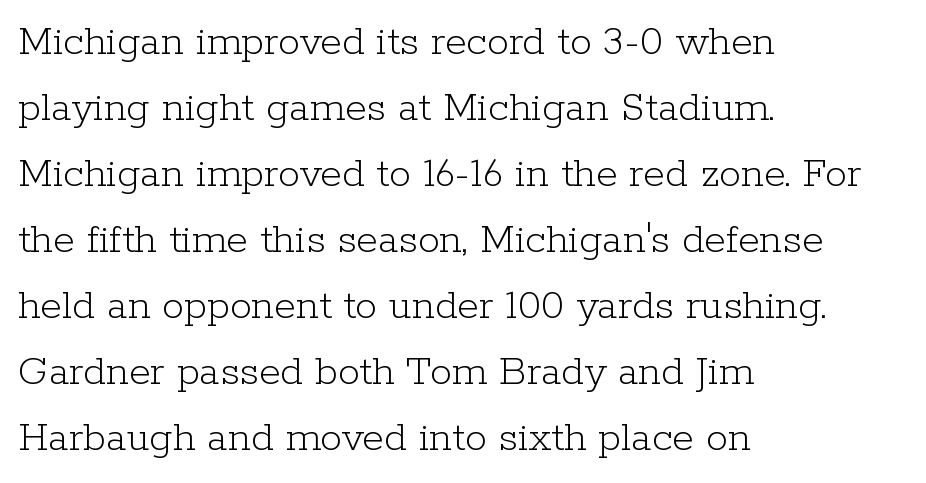
The image shows 44 px light serif type, upright; set left-aligned, normal line spacing (1.5x), normal letter spacing, not underlined; low stroke contrast and a medium x-height.
